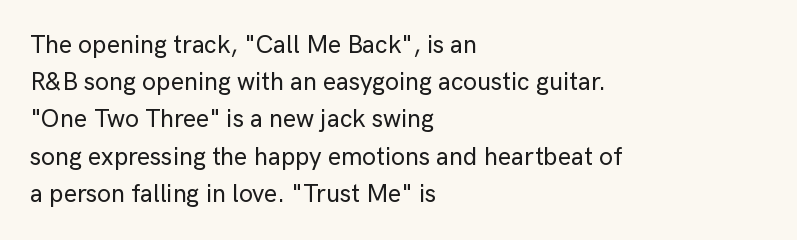
Designer's note — italics off, roman on. Compared with typical paragraphs, the rows here are spaced about the same. No word sits above an underline. Left-aligned paragraph, ragged on the right. This sample uses plain, unmodified letter spacing.
